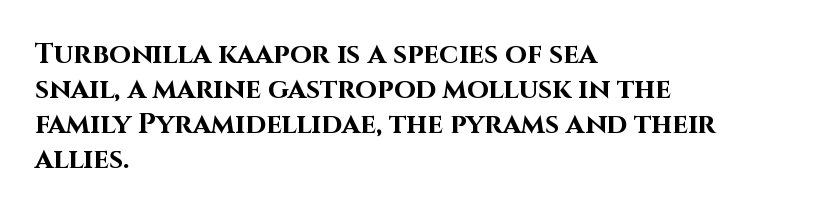
Q: Is the text bold? A: Yes.
Q: Is the text italic (slanted)? A: No, it is upright.
Q: Is the typeface a serif or a sans-serif typeface? A: Sans-serif.
Q: Is the text underlined? A: No.
Q: How is the paragraph aligned? A: Left-aligned.
Q: Is the spacing between letters normal or unusually wide? A: Normal.
Q: Is the spacing between lines tight, normal or loose? A: Normal.
Q: Width (condensed, normal, or wide)? A: Normal.
Q: Stroke contrast? A: High.
Q: x-height? A: Large.
Q: Monospaced? A: No.
